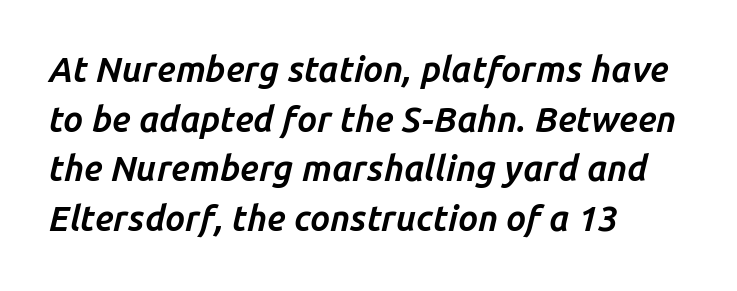
The image shows 35 px bold type, italic (leaning right); set left-aligned, normal line spacing (1.42x), normal letter spacing, not underlined; low stroke contrast and a medium x-height.
